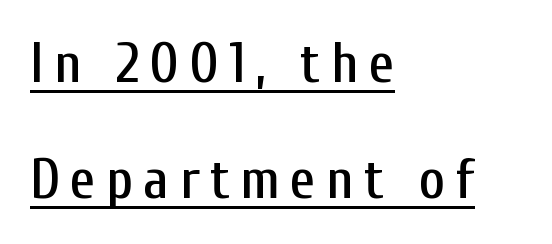
{"serif": "no", "italic": "no", "width": "condensed", "stroke_contrast": "low", "x_height": "medium", "monospaced": "no", "underline": "yes", "align": "left", "line_spacing": "loose", "line_spacing_ratio": 2.04, "glyph_px": 57}
